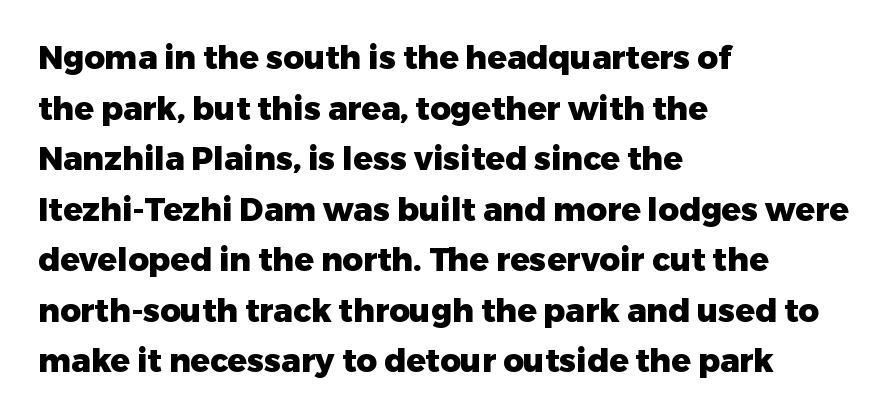
{"serif": "no", "italic": "no", "bold": "yes", "weight": "heavy", "width": "normal", "stroke_contrast": "low", "x_height": "medium", "monospaced": "no", "underline": "no", "align": "left", "line_spacing": "normal", "line_spacing_ratio": 1.58, "letter_spacing": "normal", "letter_spacing_em": 0.0, "glyph_px": 32}
